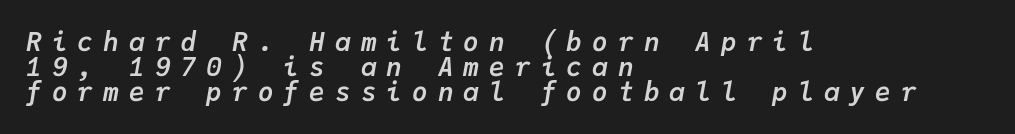
This sample trades vertical openness for compactness between lines. Posture: slanted. Is the letter spacing exaggerated? Yes — the characters are pushed far apart. Type without underlining. Its strokes are broad and dark, the hallmark of bold type.
